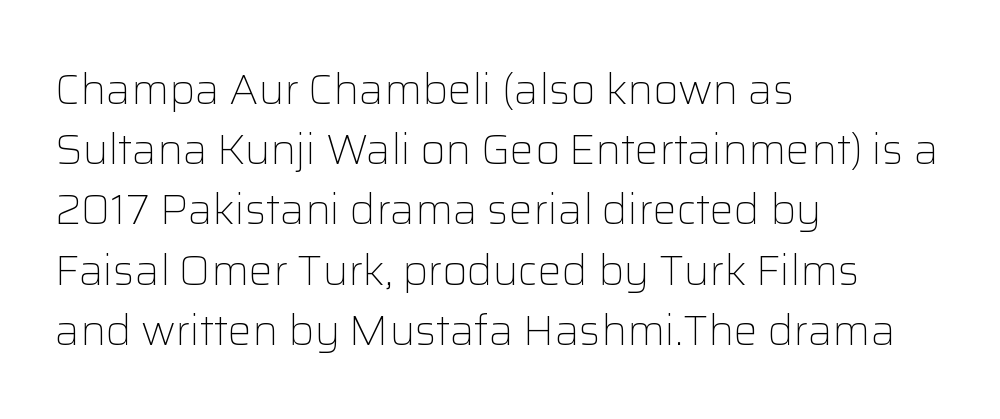
{"serif": "no", "italic": "no", "bold": "no", "weight": "light", "width": "normal", "stroke_contrast": "low", "x_height": "medium", "monospaced": "no", "underline": "no", "align": "left", "line_spacing": "normal", "line_spacing_ratio": 1.4, "letter_spacing": "normal", "letter_spacing_em": 0.0, "glyph_px": 43}
